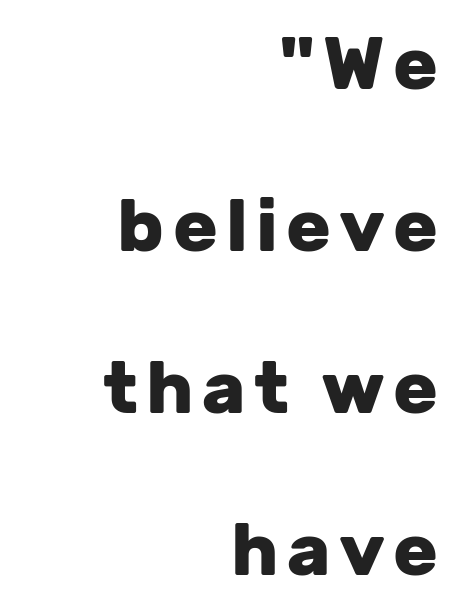
The image shows 74 px heavy sans-serif type, upright; set right-aligned, loose line spacing (2.19x), not underlined; low stroke contrast and a medium x-height.
